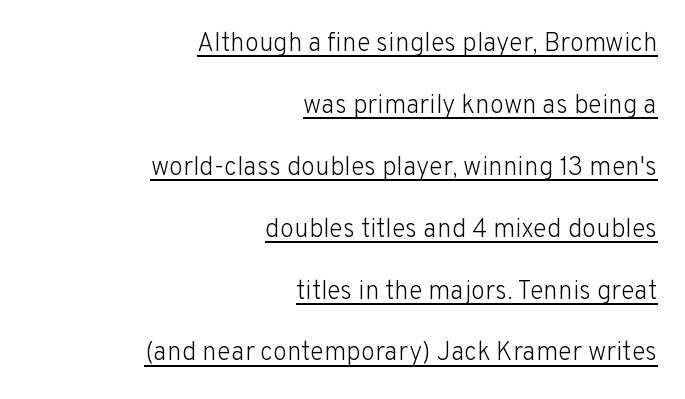
Q: Is the text bold? A: No.
Q: Is the text italic (slanted)? A: No, it is upright.
Q: Is the text underlined? A: Yes.
Q: How is the paragraph aligned? A: Right-aligned.
Q: Is the spacing between letters normal or unusually wide? A: Normal.
Q: Is the spacing between lines tight, normal or loose? A: Loose.
